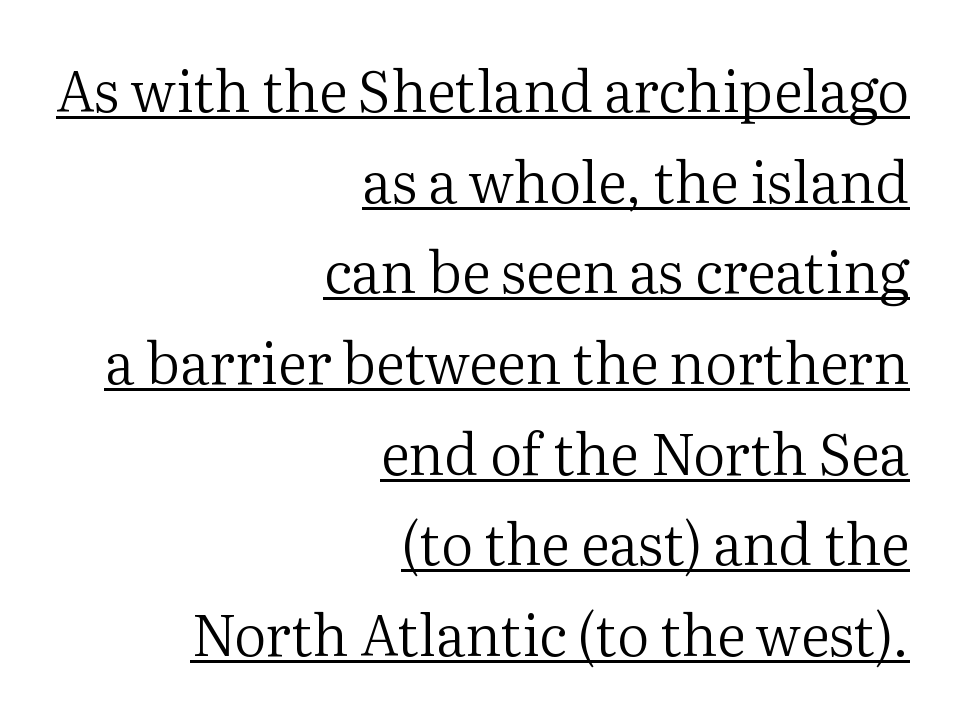
The image shows 57 px regular-weight serif type, upright; set right-aligned, normal line spacing (1.59x), normal letter spacing, underlined; medium stroke contrast and a medium x-height.
